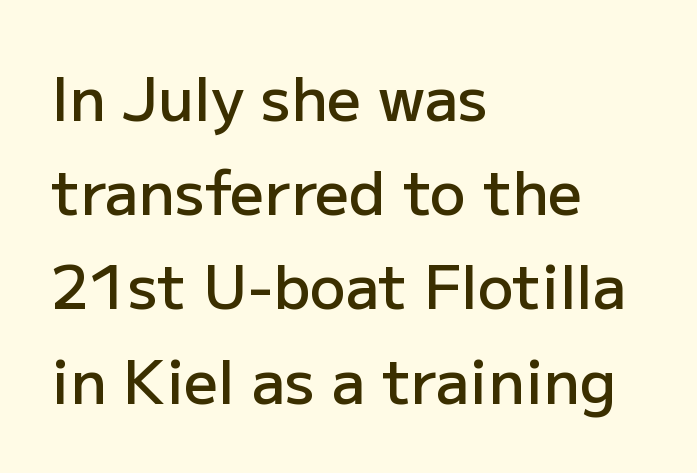
{"serif": "no", "italic": "no", "bold": "semi", "weight": "semibold", "width": "normal", "stroke_contrast": "low", "x_height": "medium", "monospaced": "no", "underline": "no", "align": "left", "line_spacing": "normal", "line_spacing_ratio": 1.57, "letter_spacing": "normal", "letter_spacing_em": 0.0, "glyph_px": 60}
